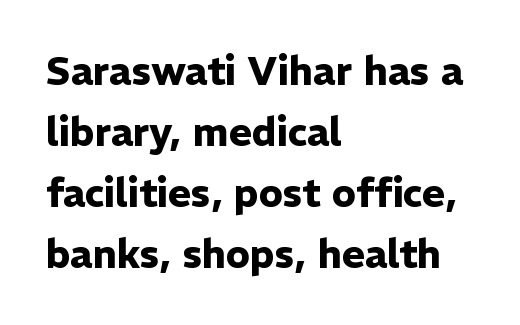
The image shows 39 px heavy sans-serif type, upright; set left-aligned, normal line spacing (1.56x), normal letter spacing, not underlined; low stroke contrast and a medium x-height.
